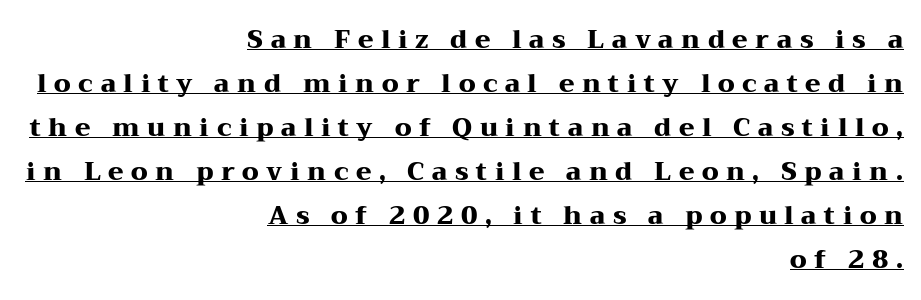
Q: Is the text bold? A: Yes.
Q: Is the text italic (slanted)? A: No, it is upright.
Q: Is the text underlined? A: Yes.
Q: How is the paragraph aligned? A: Right-aligned.
Q: Is the spacing between letters normal or unusually wide? A: Unusually wide.
